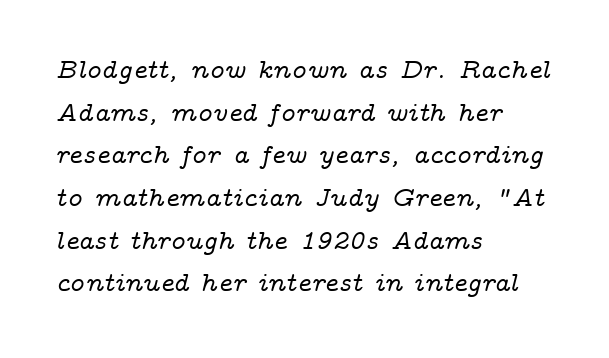
The axis of the letterforms is tilted away from vertical. The lines sit at an ordinary, default distance from one another. This sample is left-justified, so line endings fall wherever the words run out. The letterforms sit shoulder to shoulder at normal distance.
